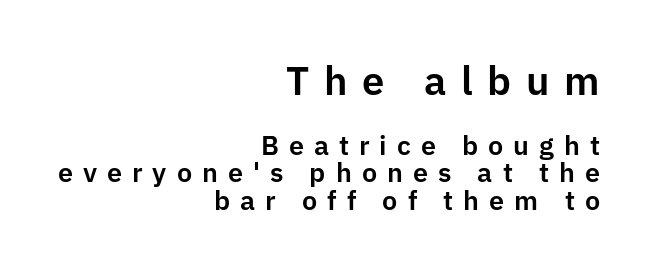
Q: Is the text italic (slanted)? A: No, it is upright.
Q: Is the typeface a serif or a sans-serif typeface? A: Sans-serif.
Q: Is the text underlined? A: No.
Q: How is the paragraph aligned? A: Right-aligned.
Q: Is the spacing between letters normal or unusually wide? A: Unusually wide.
Q: Is the spacing between lines tight, normal or loose? A: Tight.
Q: Which block of text is set in a larger size, the first (top) or the second (bottom)? A: The first (top) one.
Q: Width (condensed, normal, or wide)? A: Normal.
Q: Stroke contrast? A: Low.
Q: x-height? A: Medium.
Q: Monospaced? A: No.
